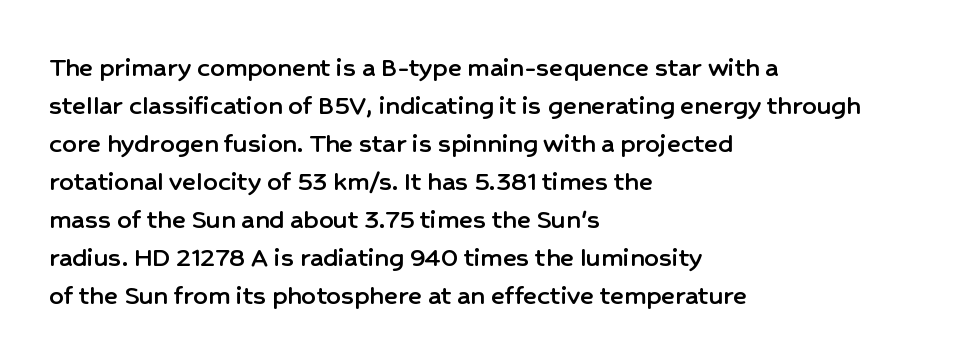
Nothing sits at the stroke ends, so this counts as sans-serif. Characters follow at the spacing the type designer built in. In terms of leading, this rendering sits right in the middle. Words float on clear page, feet unadorned. One-word summary of the alignment: left.
